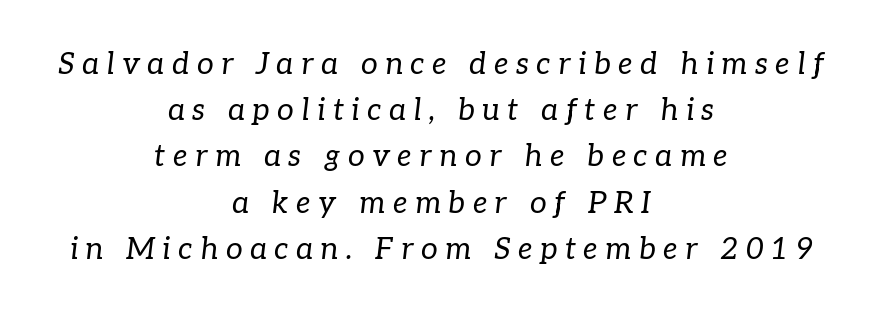
{"serif": "yes", "italic": "yes", "lean": "right", "slant_degrees": 7, "bold": "no", "weight": "regular", "width": "normal", "stroke_contrast": "low", "x_height": "medium", "monospaced": "no", "underline": "no", "align": "center", "line_spacing": "normal", "line_spacing_ratio": 1.54, "letter_spacing": "wide", "letter_spacing_em": 0.25, "glyph_px": 30}
